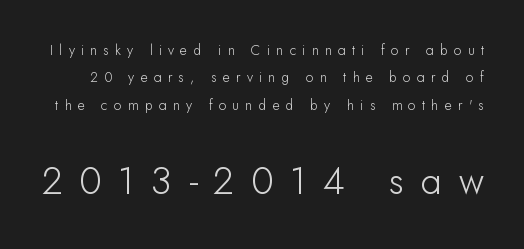
{"serif": "no", "italic": "no", "width": "normal", "stroke_contrast": "low", "x_height": "small", "monospaced": "no", "underline": "no", "line_spacing": "loose", "line_spacing_ratio": 1.96, "letter_spacing": "wide", "letter_spacing_em": 0.44, "larger_block": "second", "size_ratio": 2.71, "glyph_px": 38}
